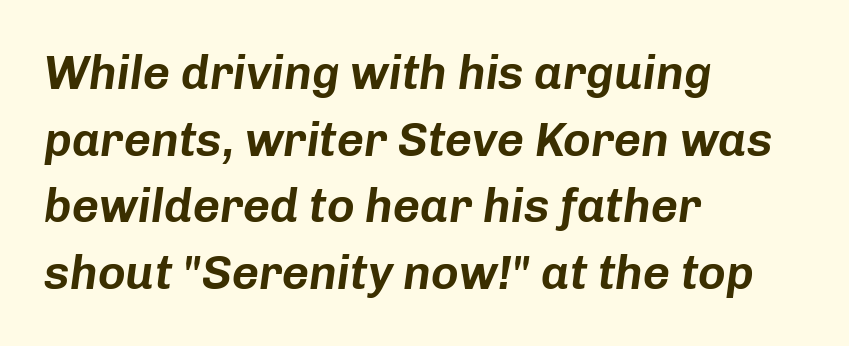
The image shows 47 px text type, italic (leaning right); set left-aligned, normal line spacing (1.42x), normal letter spacing, not underlined; low stroke contrast and a medium x-height.
